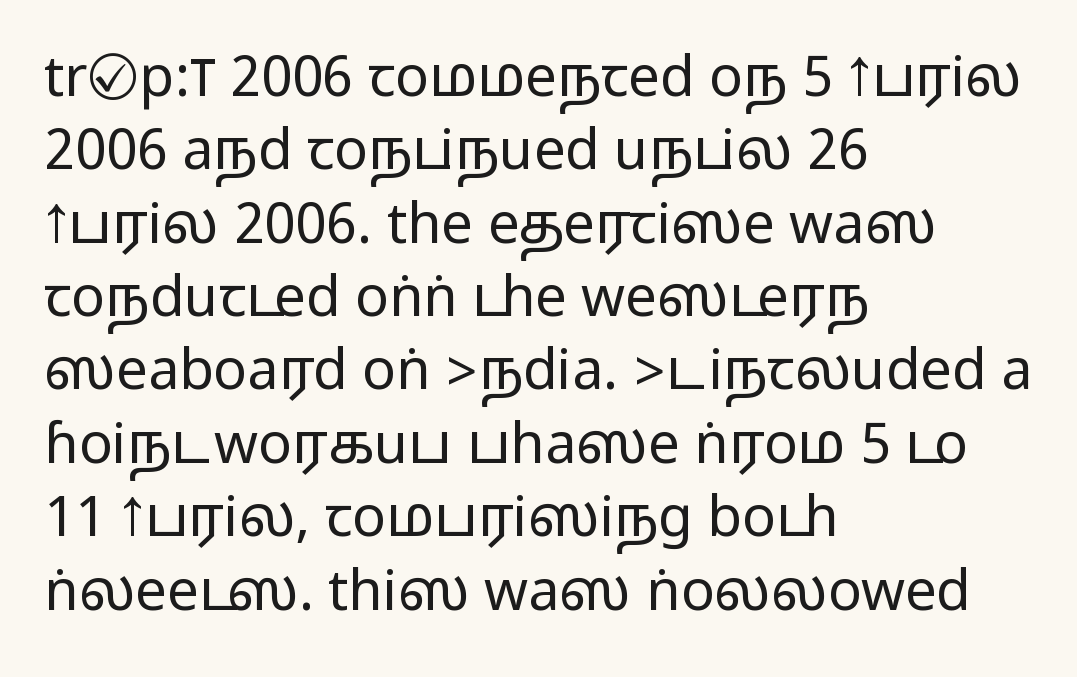
The image shows 56 px wide sans-serif type, upright; set left-aligned, normal line spacing (1.31x), normal letter spacing, not underlined; medium stroke contrast.
